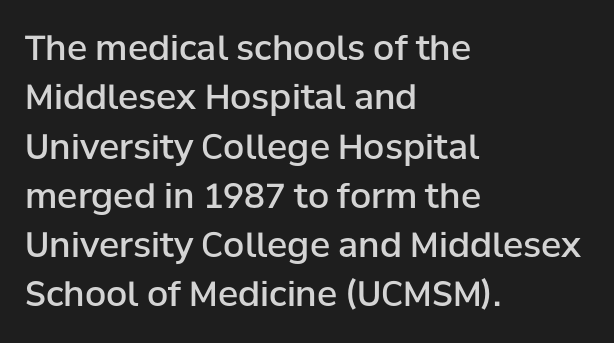
Q: Is the text bold? A: Semi-bold.
Q: Is the text italic (slanted)? A: No, it is upright.
Q: Is the typeface a serif or a sans-serif typeface? A: Sans-serif.
Q: Is the text underlined? A: No.
Q: How is the paragraph aligned? A: Left-aligned.
Q: Is the spacing between letters normal or unusually wide? A: Normal.
Q: Is the spacing between lines tight, normal or loose? A: Normal.
Q: Width (condensed, normal, or wide)? A: Normal.
Q: Stroke contrast? A: Low.
Q: x-height? A: Medium.
Q: Monospaced? A: No.
